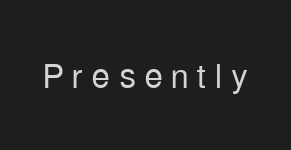
Q: Is the text bold? A: No.
Q: Is the text italic (slanted)? A: No, it is upright.
Q: Is the typeface a serif or a sans-serif typeface? A: Sans-serif.
Q: Is the text underlined? A: No.
Q: Width (condensed, normal, or wide)? A: Condensed.
Q: Stroke contrast? A: Low.
Q: x-height? A: Medium.
Q: Monospaced? A: No.
